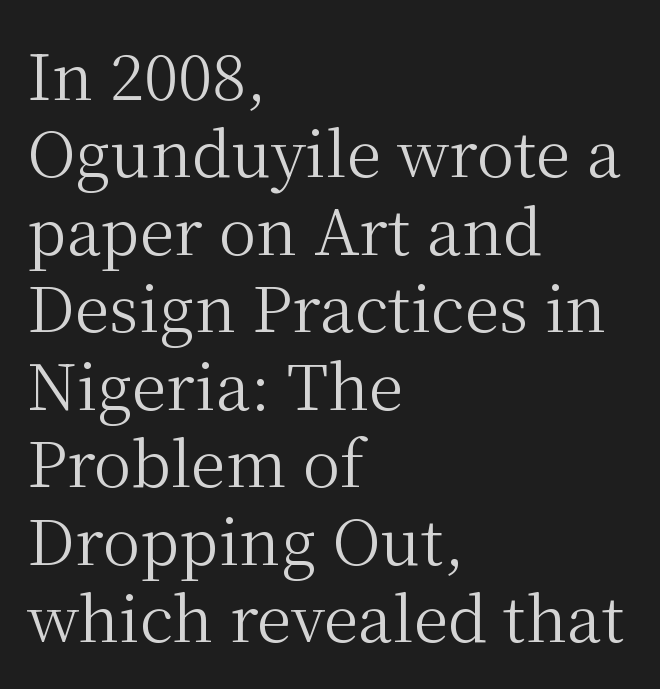
Vertical stems look standard width or narrower in stroke. In CSS terms this would be text-align: left. Character widths vary here, with narrow letters taking less room than wide ones. The foot of each line stays bare and open. This sample uses an upright cut, with every glyph sitting square on the baseline. This is serif lettering, the kind often seen in printed books.
